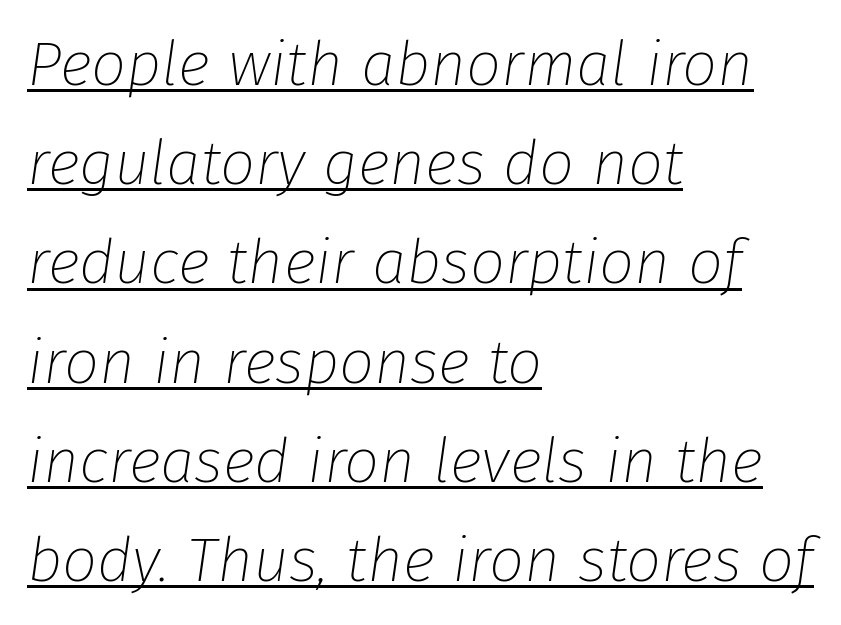
The typesetter has applied underlining to the passage shown. The cut favours lightness, reaching ordinary text weight at its darkest. Spacing verdict: proportional, widths tailored to each character. If you drew a line through each stem, it would be angled.
